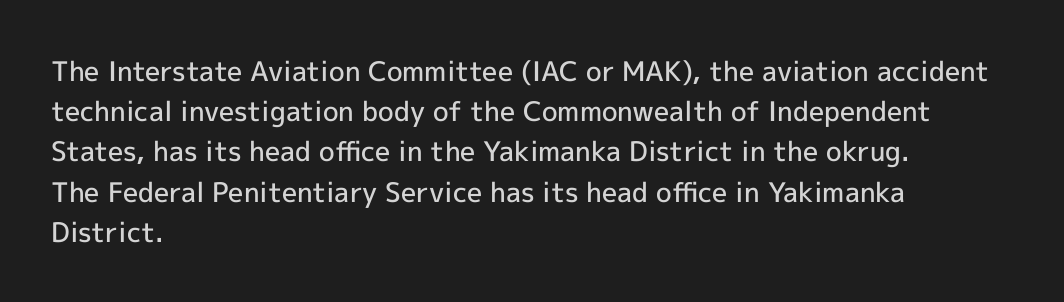
{"italic": "no", "bold": "semi", "underline": "no", "align": "left", "line_spacing": "normal", "line_spacing_ratio": 1.49, "letter_spacing": "normal", "letter_spacing_em": 0.0, "glyph_px": 27}
